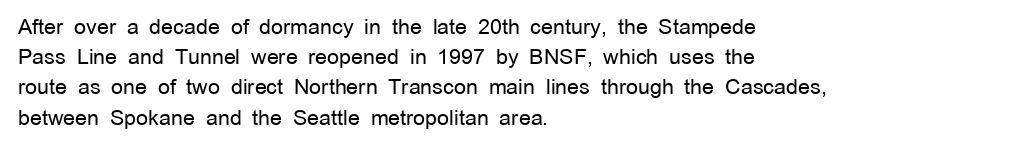
{"italic": "no", "bold": "no", "underline": "no", "align": "left", "line_spacing": "normal", "line_spacing_ratio": 1.44, "letter_spacing": "normal", "letter_spacing_em": 0.0, "glyph_px": 21}
